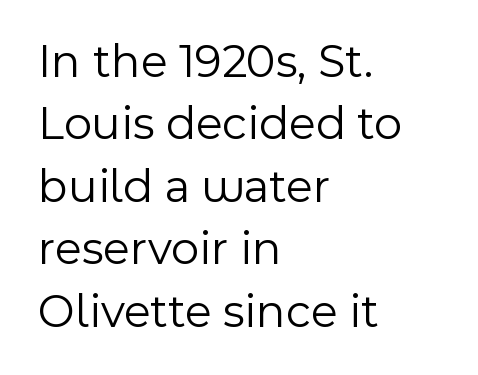
{"serif": "no", "italic": "no", "bold": "no", "weight": "light", "width": "normal", "x_height": "medium", "monospaced": "no", "underline": "no", "align": "left", "line_spacing": "normal", "line_spacing_ratio": 1.3, "letter_spacing": "normal", "letter_spacing_em": 0.0, "glyph_px": 48}
